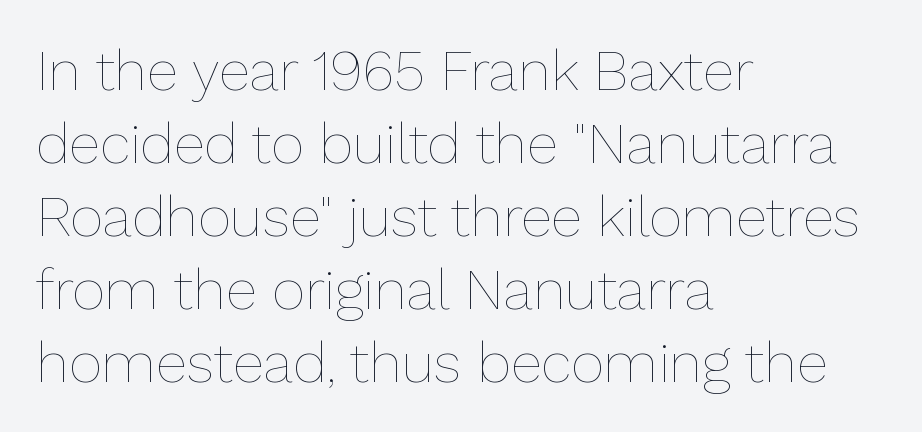
{"italic": "no", "bold": "no", "weight": "thin", "width": "normal", "stroke_contrast": "low", "x_height": "medium", "monospaced": "no", "underline": "no", "align": "left", "line_spacing": "normal", "line_spacing_ratio": 1.28, "letter_spacing": "normal", "letter_spacing_em": 0.0, "glyph_px": 57}
